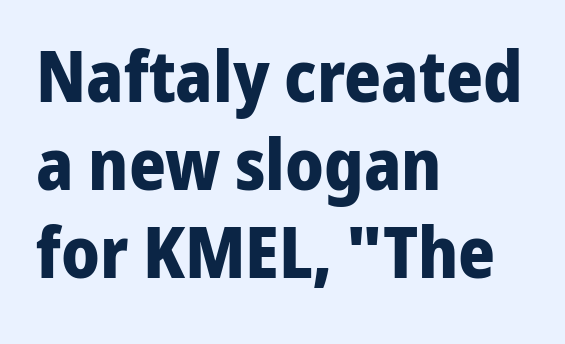
Q: Is the text bold? A: Yes.
Q: Is the text italic (slanted)? A: No, it is upright.
Q: Is the typeface a serif or a sans-serif typeface? A: Sans-serif.
Q: Is the text underlined? A: No.
Q: How is the paragraph aligned? A: Left-aligned.
Q: Is the spacing between letters normal or unusually wide? A: Normal.
Q: Width (condensed, normal, or wide)? A: Normal.
Q: Stroke contrast? A: Low.
Q: x-height? A: Medium.
Q: Monospaced? A: No.
